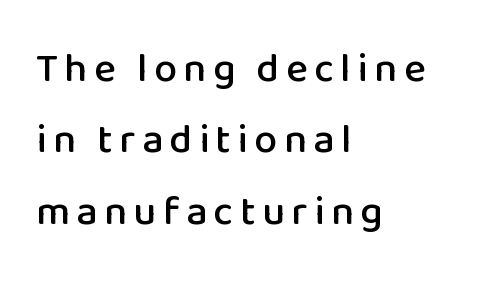
{"serif": "no", "italic": "no", "width": "normal", "stroke_contrast": "low", "x_height": "medium", "monospaced": "no", "underline": "no", "align": "left", "line_spacing_ratio": 1.74, "glyph_px": 41}
